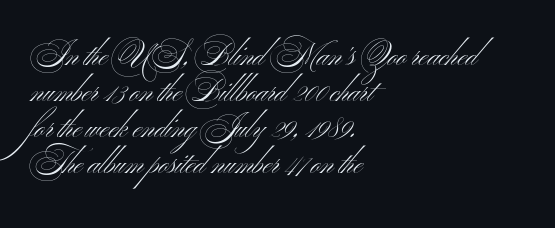
The characters are drawn with everyday or finer stroke widths. The passage shown is not underscored anywhere. The face used here is proportionally spaced, like ordinary book or web type. Look at the tracking — it's just the regular setting, nothing added. The typeface chosen for these lines omits serifs.
